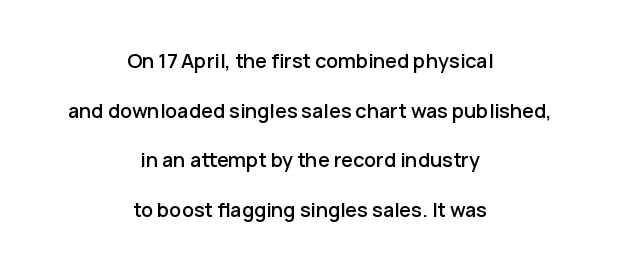
Q: Is the text italic (slanted)? A: No, it is upright.
Q: Is the text underlined? A: No.
Q: How is the paragraph aligned? A: Centered.
Q: Is the spacing between letters normal or unusually wide? A: Normal.
Q: Is the spacing between lines tight, normal or loose? A: Loose.
